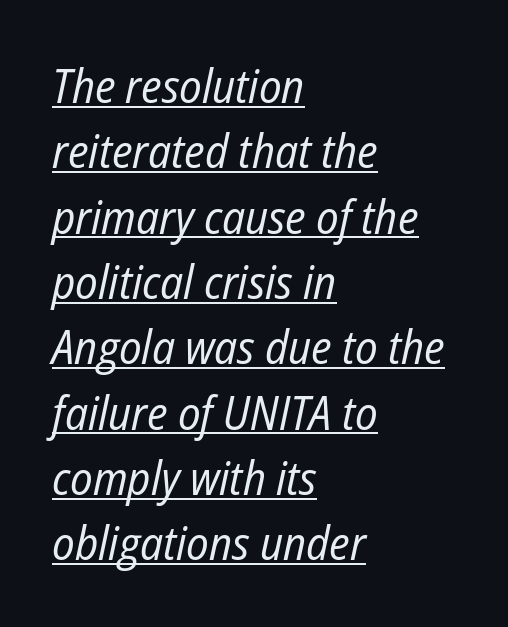
Underline: present. The font sits on the lighter half of the weight spectrum, regular included. This sample has the flowing, uneven cadence of proportional lettering. The paragraph has a hard left edge and a soft right edge.
